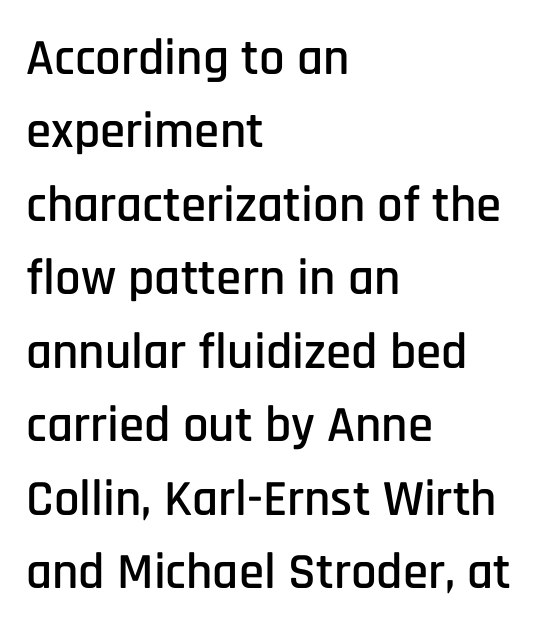
Q: Is the text italic (slanted)? A: No, it is upright.
Q: Is the typeface a serif or a sans-serif typeface? A: Sans-serif.
Q: Is the text underlined? A: No.
Q: How is the paragraph aligned? A: Left-aligned.
Q: Is the spacing between letters normal or unusually wide? A: Normal.
Q: Is the spacing between lines tight, normal or loose? A: Normal.
Q: Width (condensed, normal, or wide)? A: Condensed.
Q: Stroke contrast? A: Low.
Q: x-height? A: Large.
Q: Monospaced? A: No.
